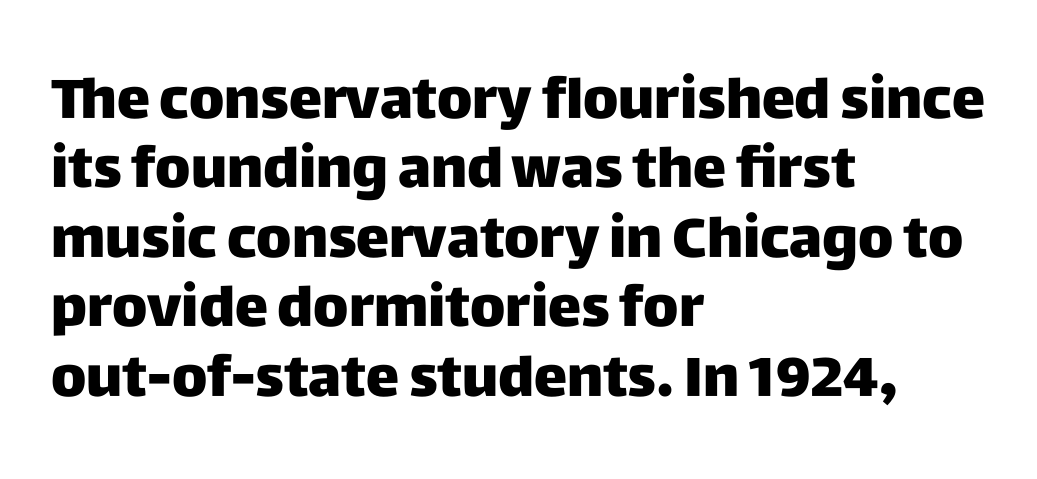
The image shows 56 px heavy sans-serif type, upright; set left-aligned, line spacing 1.24x, normal letter spacing, not underlined; low stroke contrast and a large x-height.
